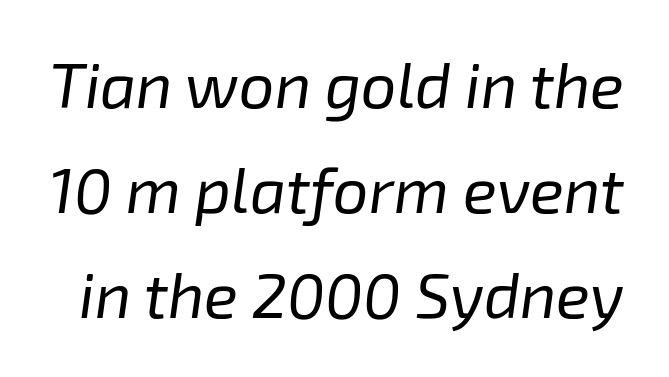
How are the letters spaced? Ordinarily, with no added tracking. Notice how descenders clear the ascenders below comfortably — that's standard leading. Glance below the letters and you will spot only blank space. Each letter keeps its own natural width here, so spacing adapts to shape.
